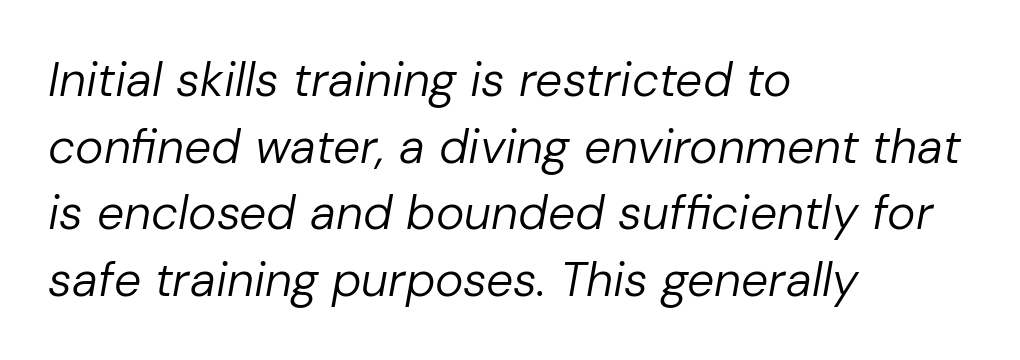
The image shows 48 px regular-weight type, italic (leaning right); set left-aligned, normal line spacing (1.39x), normal letter spacing, not underlined; low stroke contrast and a medium x-height.
